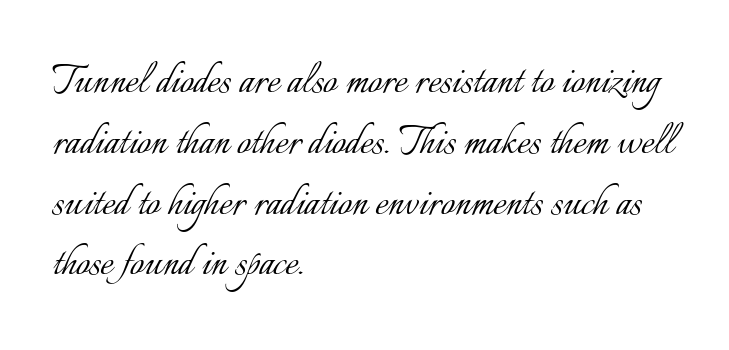
Q: Is the text bold? A: No.
Q: Is the text italic (slanted)? A: Yes.
Q: Is the text underlined? A: No.
Q: How is the paragraph aligned? A: Left-aligned.
Q: Is the spacing between letters normal or unusually wide? A: Normal.
Q: Width (condensed, normal, or wide)? A: Normal.
Q: Stroke contrast? A: Low.
Q: x-height? A: Small.
Q: Monospaced? A: No.
